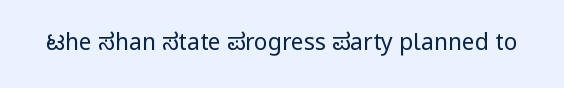
The image shows 23 px text type, upright; set normal letter spacing, not underlined.
